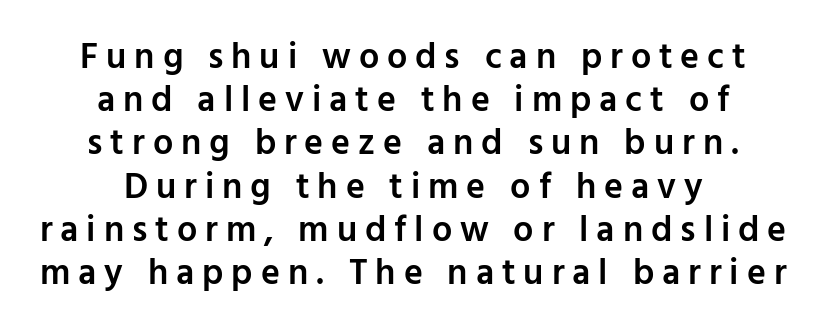
Spacing verdict: proportional, widths tailored to each character. Look at the stroke-to-counter ratio: somewhat heavy, a semibold. Students, note that the glyphs here are deliberately spaced far apart. Typographically, this falls in the sans-serif category.
